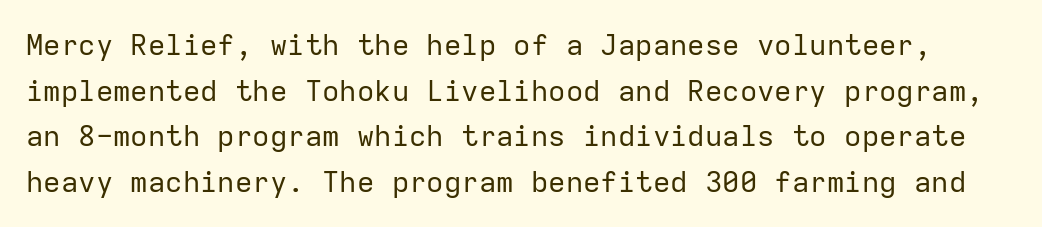
Q: Is the text bold? A: No.
Q: Is the text italic (slanted)? A: No, it is upright.
Q: Is the typeface a serif or a sans-serif typeface? A: Sans-serif.
Q: Is the text underlined? A: No.
Q: Is the spacing between letters normal or unusually wide? A: Normal.
Q: Is the spacing between lines tight, normal or loose? A: Normal.
Q: Width (condensed, normal, or wide)? A: Normal.
Q: Stroke contrast? A: Low.
Q: x-height? A: Medium.
Q: Monospaced? A: Yes.
